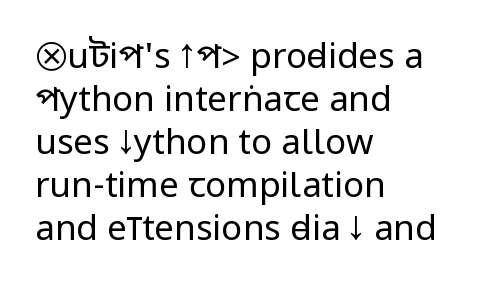
The image shows 35 px regular-weight, condensed sans-serif type, upright; set left-aligned, line spacing 1.23x, normal letter spacing, not underlined; low stroke contrast.
